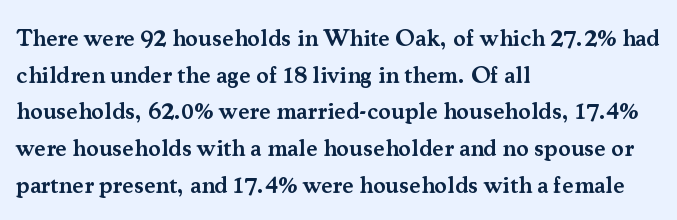
The image shows 24 px text type, upright; set left-aligned, normal line spacing (1.53x), normal letter spacing, not underlined.
